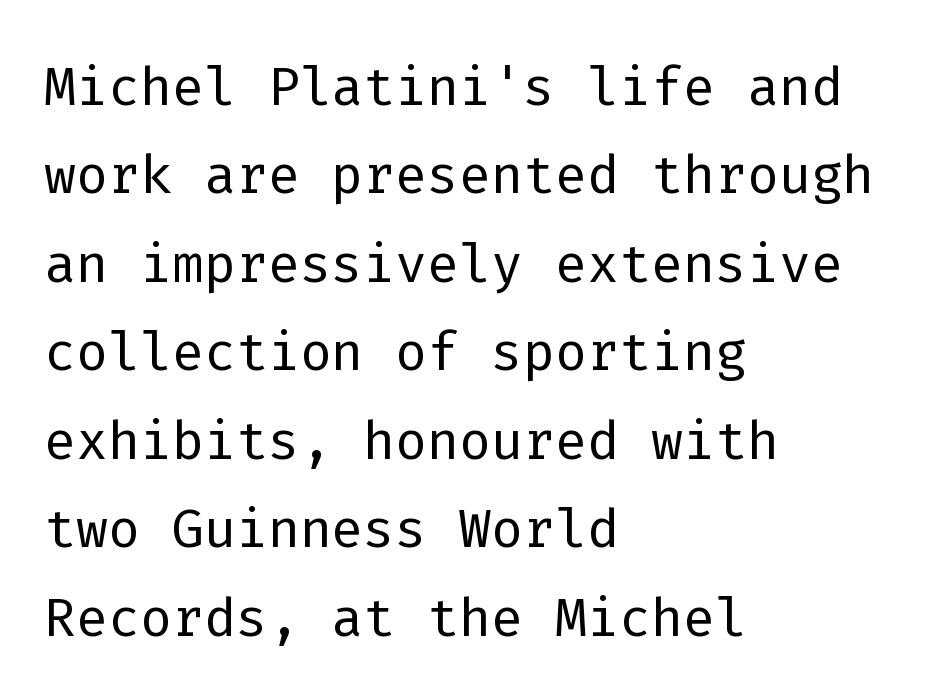
Q: Is the text bold? A: No.
Q: Is the text italic (slanted)? A: No, it is upright.
Q: Is the typeface a serif or a sans-serif typeface? A: Sans-serif.
Q: Is the text underlined? A: No.
Q: How is the paragraph aligned? A: Left-aligned.
Q: Is the spacing between letters normal or unusually wide? A: Normal.
Q: Width (condensed, normal, or wide)? A: Normal.
Q: Stroke contrast? A: Low.
Q: x-height? A: Medium.
Q: Monospaced? A: Yes.
